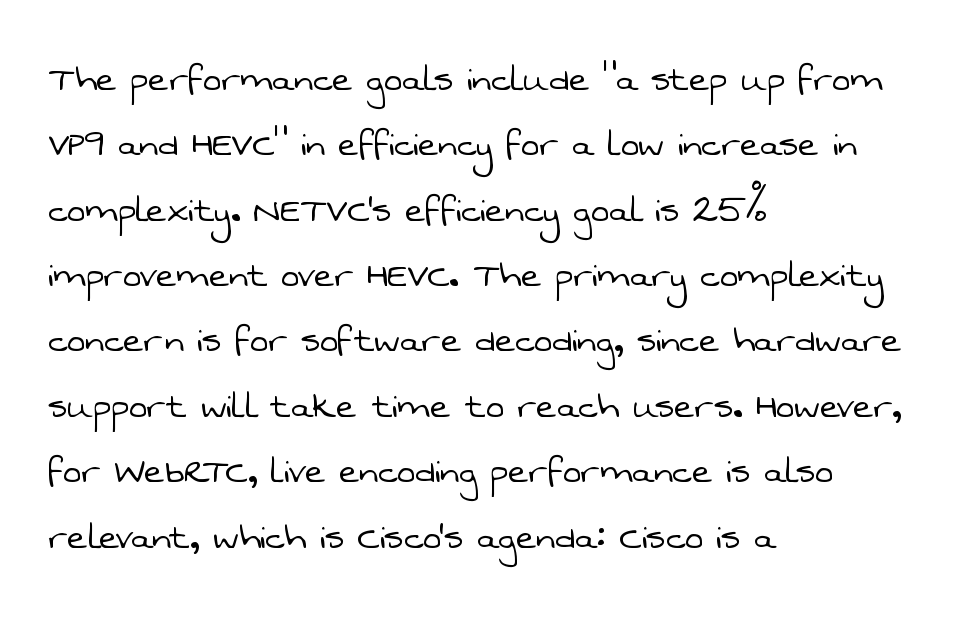
Q: Is the text bold? A: No.
Q: Is the typeface a serif or a sans-serif typeface? A: Sans-serif.
Q: Is the text underlined? A: No.
Q: How is the paragraph aligned? A: Left-aligned.
Q: Is the spacing between letters normal or unusually wide? A: Normal.
Q: Is the spacing between lines tight, normal or loose? A: Normal.
Q: Width (condensed, normal, or wide)? A: Normal.
Q: Stroke contrast? A: Low.
Q: x-height? A: Medium.
Q: Monospaced? A: No.
